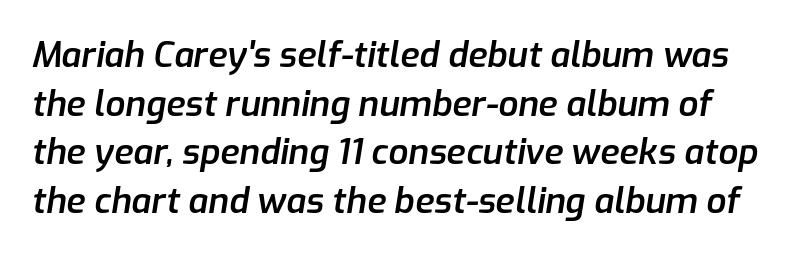
Q: Is the text bold? A: Semi-bold.
Q: Is the text italic (slanted)? A: Yes, it leans right by about 9 degrees.
Q: Is the text underlined? A: No.
Q: Is the spacing between letters normal or unusually wide? A: Normal.
Q: Is the spacing between lines tight, normal or loose? A: Normal.
Q: Width (condensed, normal, or wide)? A: Normal.
Q: Stroke contrast? A: Low.
Q: x-height? A: Medium.
Q: Monospaced? A: No.
